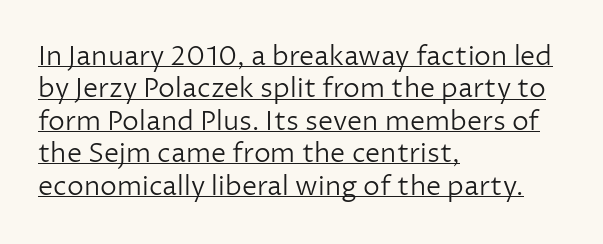
{"italic": "no", "bold": "no", "underline": "yes", "align": "left", "line_spacing_ratio": 1.2, "letter_spacing": "normal", "letter_spacing_em": 0.0, "glyph_px": 27}
